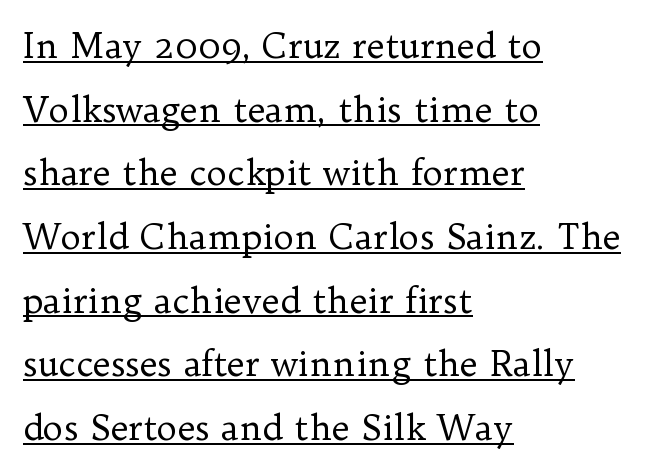
Horizontally, the lines are justified to the leading edge only. The string is rendered with underlining switched on. Nothing unusual about the tracking: characters are spaced as the font intends. The cut favours lightness, reaching ordinary text weight at its darkest. A typesetter would call this proportional, since set widths differ per character.
